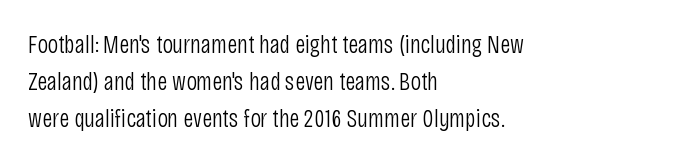
Q: Is the text bold? A: No.
Q: Is the text italic (slanted)? A: No, it is upright.
Q: Is the text underlined? A: No.
Q: How is the paragraph aligned? A: Left-aligned.
Q: Is the spacing between letters normal or unusually wide? A: Normal.
Q: Is the spacing between lines tight, normal or loose? A: Normal.
